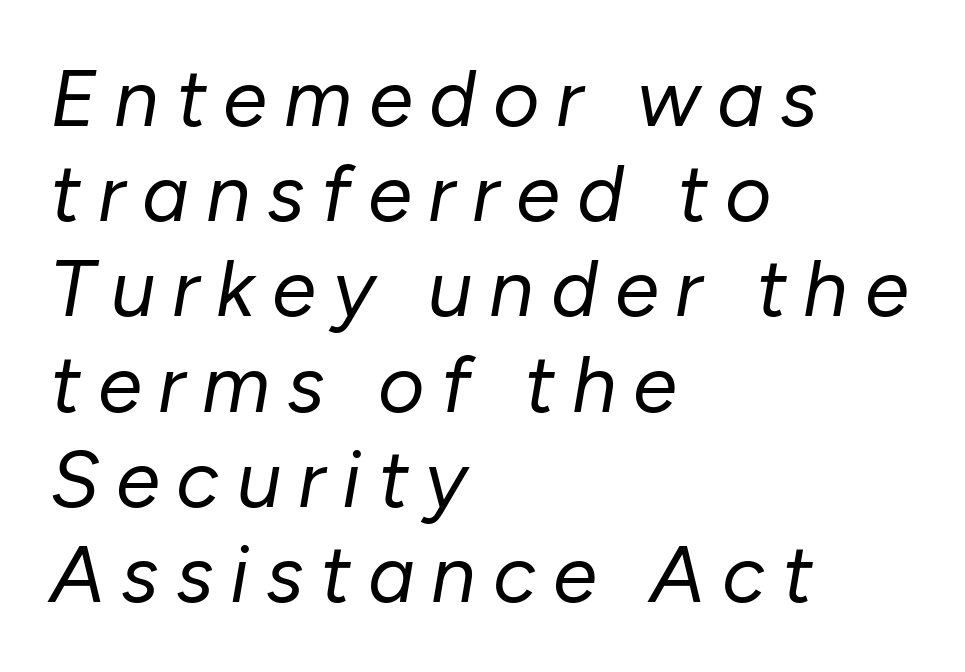
Q: Is the text bold? A: No.
Q: Is the text italic (slanted)? A: Yes, it leans right by about 10 degrees.
Q: Is the text underlined? A: No.
Q: How is the paragraph aligned? A: Left-aligned.
Q: Is the spacing between letters normal or unusually wide? A: Unusually wide.
Q: Width (condensed, normal, or wide)? A: Normal.
Q: Stroke contrast? A: Low.
Q: x-height? A: Medium.
Q: Monospaced? A: No.
